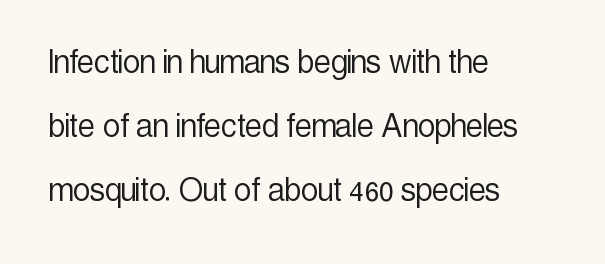
The image shows 38 px light, condensed sans-serif type, upright; set left-aligned, normal line spacing (1.69x), normal letter spacing, not underlined; a medium x-height.
